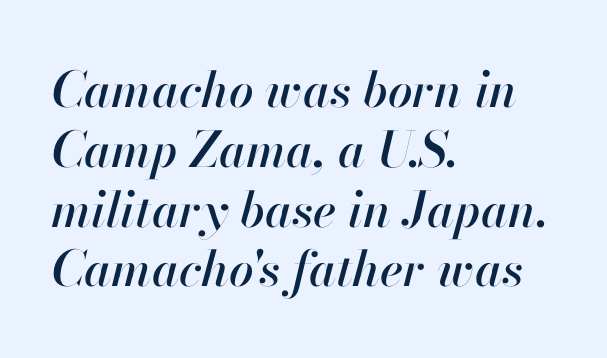
Looks like regular typesetting: each glyph gets only the width it needs. This rendering leaves character spacing at its baseline value. Letters rest on an invisible, unmarked baseline. Alignment: flush left. Every character sits at an angle, as italics do.
